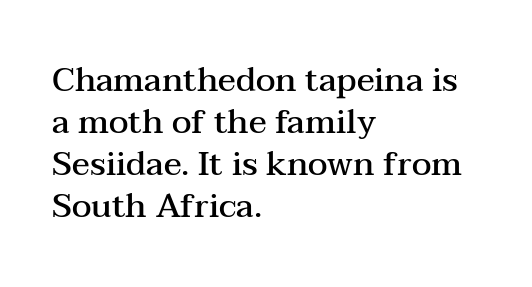
{"serif": "yes", "italic": "no", "bold": "semi", "weight": "semibold", "width": "wide", "stroke_contrast": "medium", "x_height": "medium", "monospaced": "no", "underline": "no", "align": "left", "line_spacing": "normal", "line_spacing_ratio": 1.27, "letter_spacing": "normal", "letter_spacing_em": 0.0, "glyph_px": 33}
